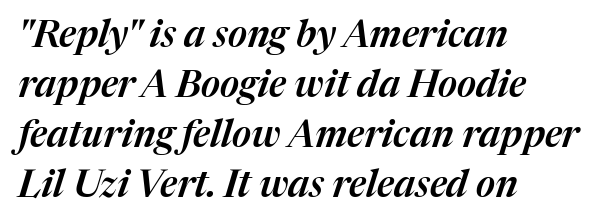
Looks like regular typesetting: each glyph gets only the width it needs. Whoever set this chose a conventional vertical rhythm. Compared with typical body copy, the letter spacing here is the same. If you drew a ruler down the left edge, every line would touch it. Descenders are the only things crossing below the line. You can tell it's italic because the verticals aren't actually vertical.
